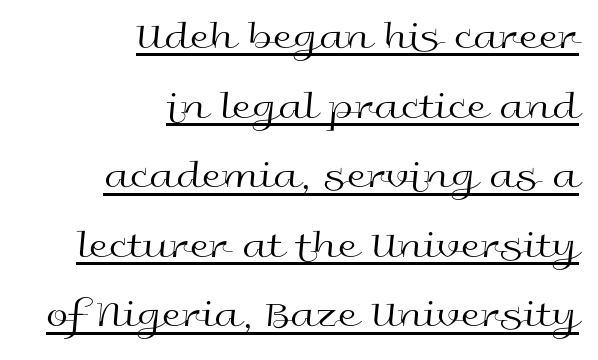
{"serif": "no", "italic": "no", "bold": "no", "weight": "regular", "width": "wide", "x_height": "medium", "monospaced": "no", "underline": "yes", "align": "right", "line_spacing_ratio": 1.74, "letter_spacing": "normal", "letter_spacing_em": 0.0, "glyph_px": 40}
